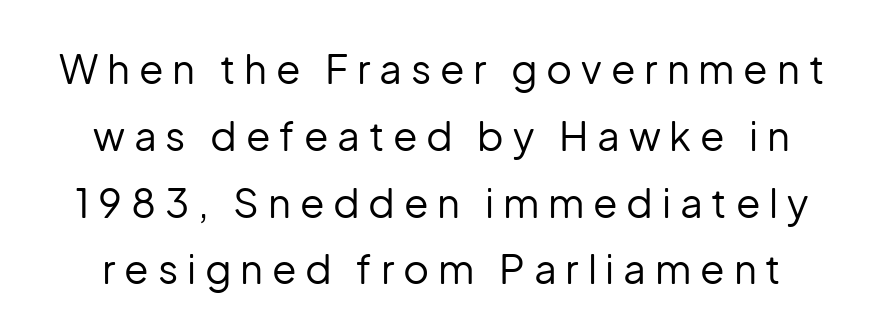
The image shows 40 px regular-weight sans-serif type, upright; set normal line spacing (1.67x), unusually wide letter spacing (+0.22 em), not underlined; low stroke contrast and a medium x-height.
